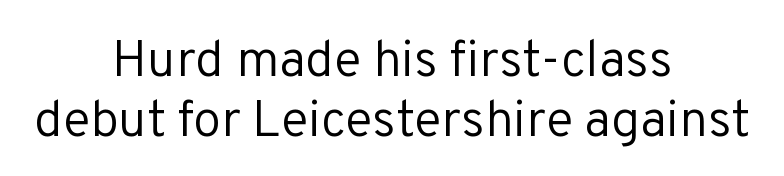
Q: Is the text bold? A: No.
Q: Is the text italic (slanted)? A: No, it is upright.
Q: Is the typeface a serif or a sans-serif typeface? A: Sans-serif.
Q: Is the text underlined? A: No.
Q: How is the paragraph aligned? A: Centered.
Q: Is the spacing between letters normal or unusually wide? A: Normal.
Q: Width (condensed, normal, or wide)? A: Normal.
Q: Stroke contrast? A: Low.
Q: x-height? A: Medium.
Q: Monospaced? A: No.
